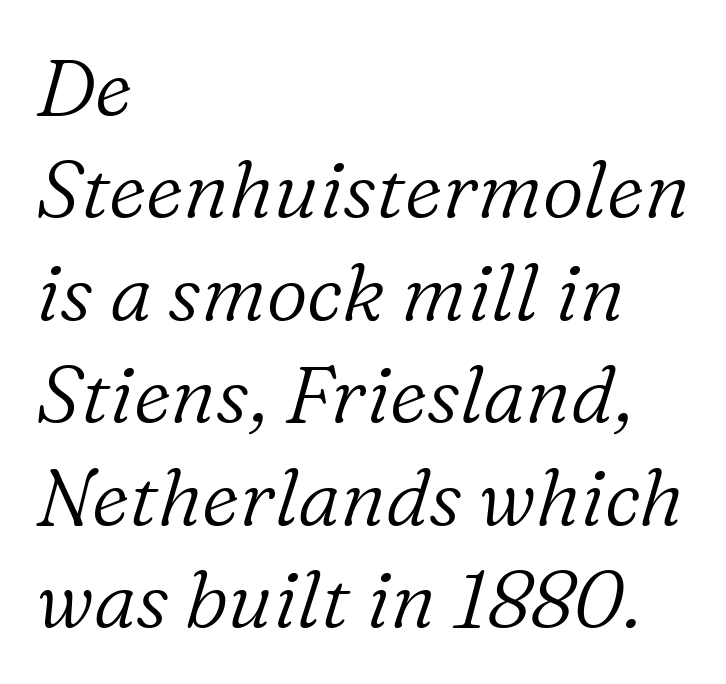
The passage shown stacks its lines at a standard gap. Compared with typical body copy, the letter spacing here is the same. Does the lettering tilt? It does — this is italic. The rendering uses natural spacing where letterforms have individual widths. These lines are set flush left with a ragged right edge.
